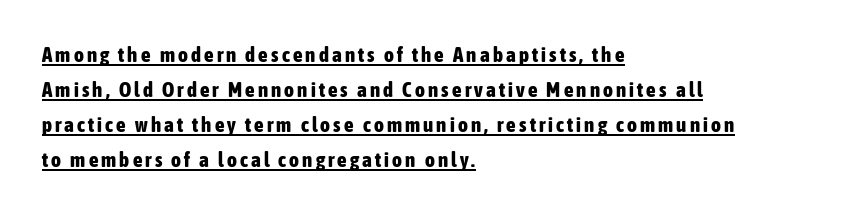
Q: Is the text bold? A: Yes.
Q: Is the text italic (slanted)? A: No, it is upright.
Q: Is the text underlined? A: Yes.
Q: How is the paragraph aligned? A: Left-aligned.
Q: Is the spacing between lines tight, normal or loose? A: Normal.
